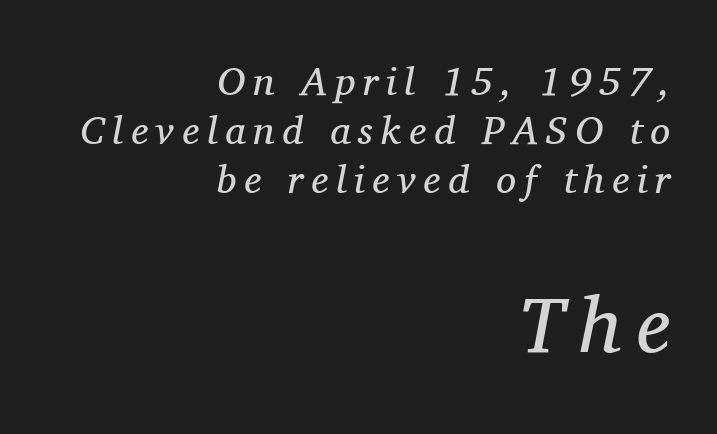
Q: Is the text bold? A: No.
Q: Is the text italic (slanted)? A: Yes, it leans right by about 11 degrees.
Q: Is the typeface a serif or a sans-serif typeface? A: Serif.
Q: Is the text underlined? A: No.
Q: How is the paragraph aligned? A: Right-aligned.
Q: Which block of text is set in a larger size, the first (top) or the second (bottom)? A: The second (bottom) one.
Q: Width (condensed, normal, or wide)? A: Normal.
Q: Stroke contrast? A: Medium.
Q: x-height? A: Medium.
Q: Monospaced? A: No.
